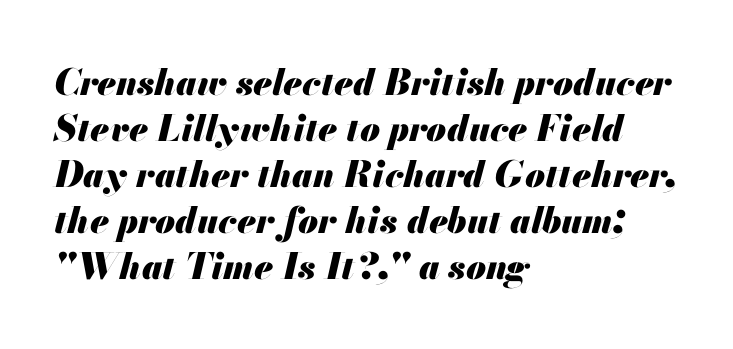
{"italic": "yes", "lean": "right", "slant_degrees": 13, "bold": "yes", "weight": "heavy", "width": "normal", "stroke_contrast": "medium", "x_height": "small", "monospaced": "no", "underline": "no", "align": "left", "line_spacing": "normal", "line_spacing_ratio": 1.28, "letter_spacing": "normal", "letter_spacing_em": 0.0, "glyph_px": 36}
